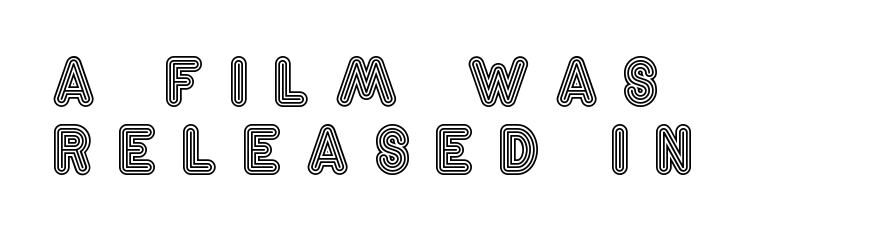
Q: Is the text italic (slanted)? A: No, it is upright.
Q: Is the text underlined? A: No.
Q: How is the paragraph aligned? A: Left-aligned.
Q: Is the spacing between letters normal or unusually wide? A: Unusually wide.
Q: Is the spacing between lines tight, normal or loose? A: Tight.
Q: Width (condensed, normal, or wide)? A: Condensed.
Q: x-height? A: Large.
Q: Monospaced? A: No.
